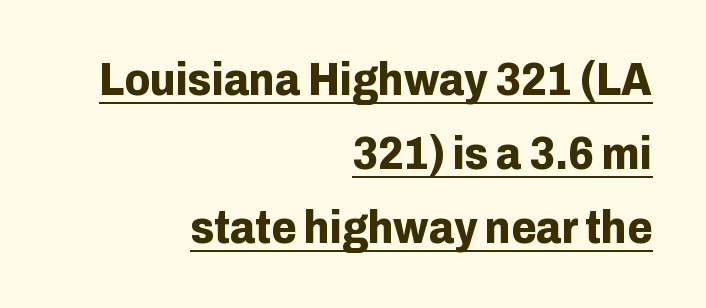
The image shows 46 px bold sans-serif type, upright; set right-aligned, normal line spacing (1.61x), normal letter spacing, underlined; low stroke contrast and a medium x-height.
